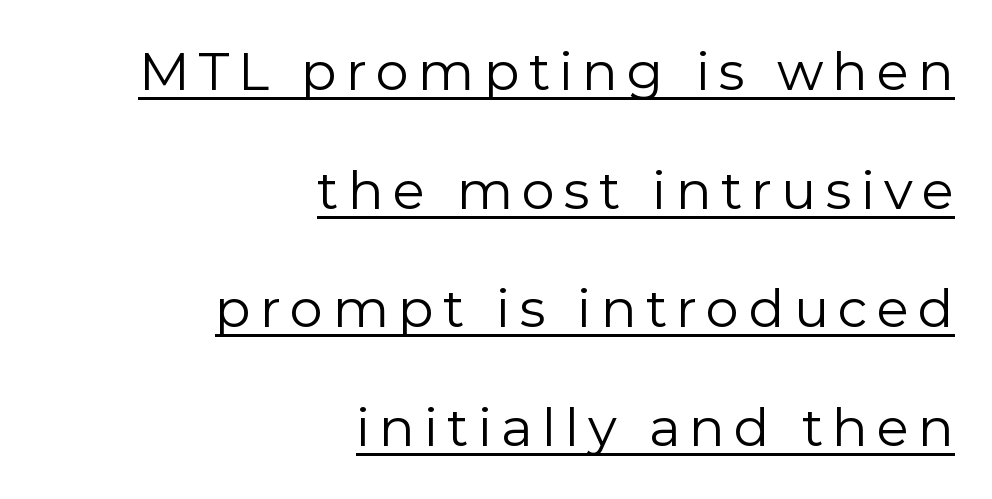
Q: Is the text bold? A: No.
Q: Is the text italic (slanted)? A: No, it is upright.
Q: Is the typeface a serif or a sans-serif typeface? A: Sans-serif.
Q: Is the text underlined? A: Yes.
Q: How is the paragraph aligned? A: Right-aligned.
Q: Is the spacing between lines tight, normal or loose? A: Loose.
Q: Width (condensed, normal, or wide)? A: Normal.
Q: Stroke contrast? A: Low.
Q: x-height? A: Medium.
Q: Monospaced? A: No.
